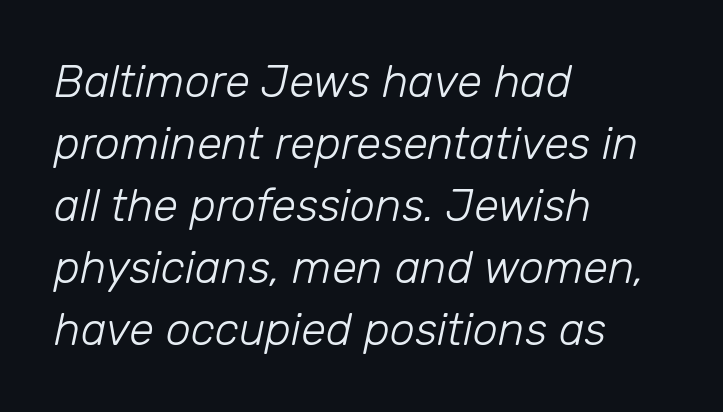
Q: Is the text bold? A: No.
Q: Is the text italic (slanted)? A: Yes, it leans right by about 12 degrees.
Q: Is the text underlined? A: No.
Q: How is the paragraph aligned? A: Left-aligned.
Q: Is the spacing between letters normal or unusually wide? A: Normal.
Q: Is the spacing between lines tight, normal or loose? A: Normal.
Q: Width (condensed, normal, or wide)? A: Normal.
Q: Stroke contrast? A: Low.
Q: x-height? A: Medium.
Q: Monospaced? A: No.
